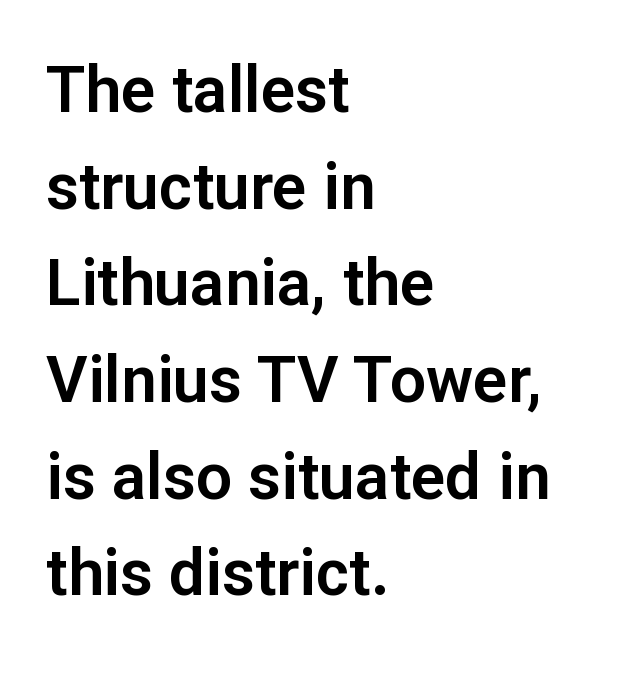
The image shows 64 px sans-serif type, upright; set left-aligned, normal line spacing (1.51x), normal letter spacing, not underlined; low stroke contrast and a medium x-height.
